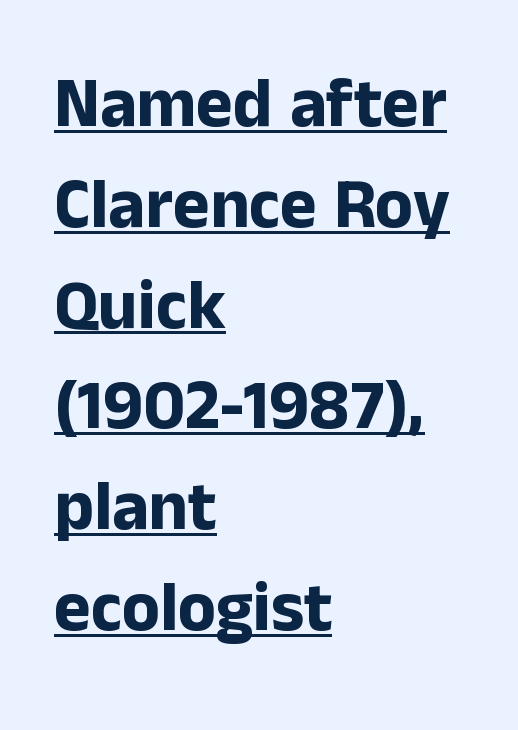
Observe the ordinary spacing: letters are neighbours, not strangers. The letters stand straight up with perfectly vertical stems. This rendering employs a face without finishing strokes, i.e., a sans-serif. How heavy is the stroke? Heavy — this is a bold.
